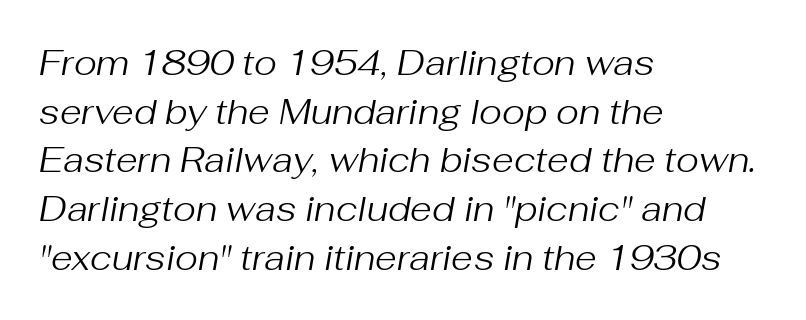
Q: Is the text bold? A: No.
Q: Is the text italic (slanted)? A: Yes, it leans right by about 10 degrees.
Q: Is the text underlined? A: No.
Q: How is the paragraph aligned? A: Left-aligned.
Q: Is the spacing between letters normal or unusually wide? A: Normal.
Q: Is the spacing between lines tight, normal or loose? A: Normal.
Q: Width (condensed, normal, or wide)? A: Normal.
Q: Stroke contrast? A: Medium.
Q: x-height? A: Medium.
Q: Monospaced? A: No.
